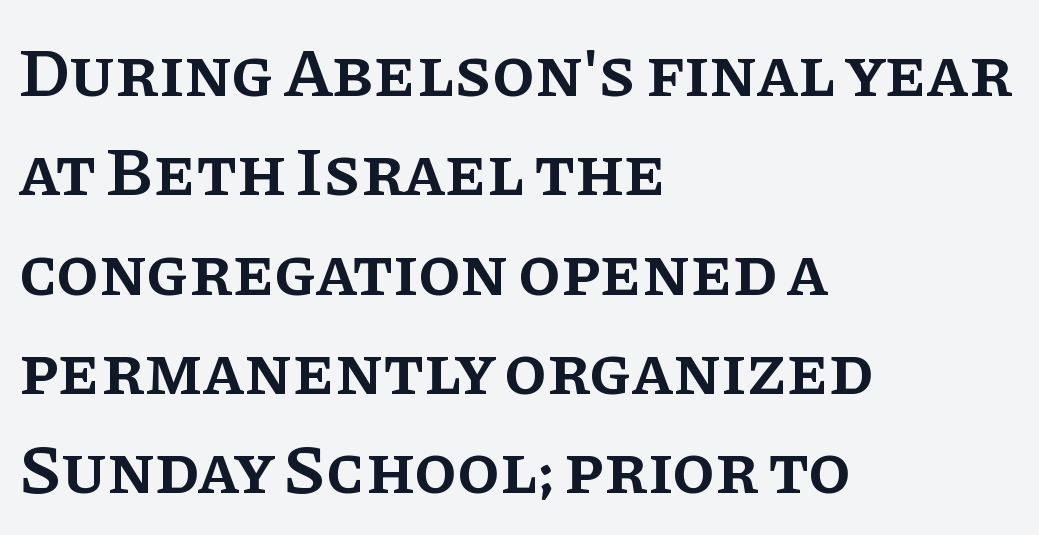
Q: Is the text bold? A: Semi-bold.
Q: Is the text italic (slanted)? A: No, it is upright.
Q: Is the typeface a serif or a sans-serif typeface? A: Serif.
Q: Is the text underlined? A: No.
Q: How is the paragraph aligned? A: Left-aligned.
Q: Is the spacing between letters normal or unusually wide? A: Normal.
Q: Is the spacing between lines tight, normal or loose? A: Normal.
Q: Width (condensed, normal, or wide)? A: Normal.
Q: Stroke contrast? A: Low.
Q: x-height? A: Large.
Q: Monospaced? A: No.
